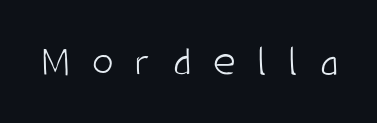
Q: Is the text bold? A: No.
Q: Is the text italic (slanted)? A: No, it is upright.
Q: Is the typeface a serif or a sans-serif typeface? A: Sans-serif.
Q: Is the text underlined? A: No.
Q: Is the spacing between letters normal or unusually wide? A: Unusually wide.
Q: Width (condensed, normal, or wide)? A: Condensed.
Q: Stroke contrast? A: Low.
Q: x-height? A: Large.
Q: Monospaced? A: No.
